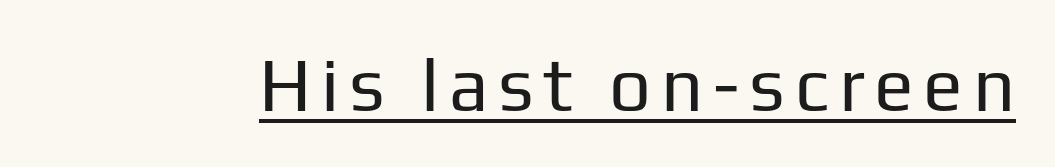
Q: Is the text bold? A: No.
Q: Is the text italic (slanted)? A: No, it is upright.
Q: Is the typeface a serif or a sans-serif typeface? A: Sans-serif.
Q: Is the text underlined? A: Yes.
Q: Width (condensed, normal, or wide)? A: Normal.
Q: Stroke contrast? A: Low.
Q: x-height? A: Medium.
Q: Monospaced? A: No.
